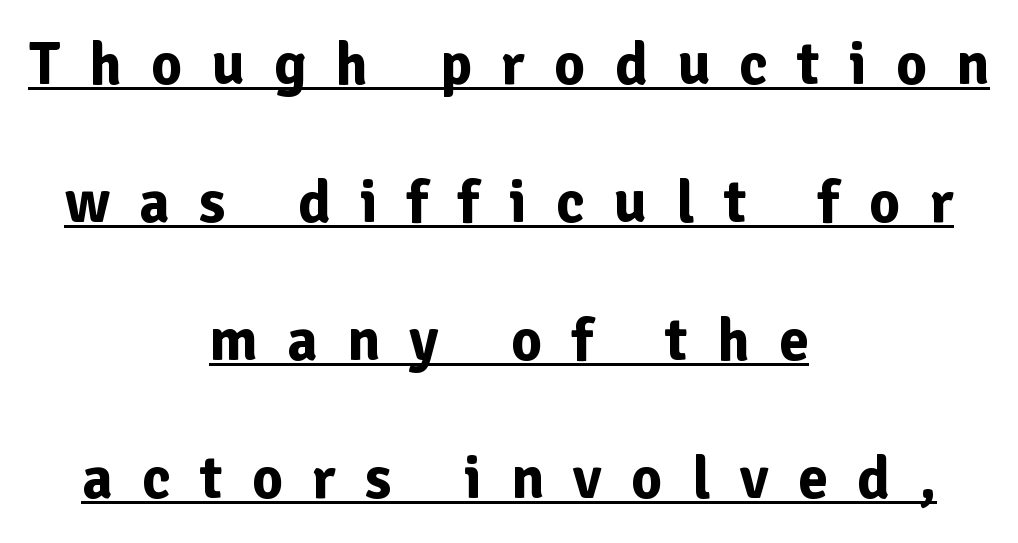
{"serif": "no", "italic": "no", "bold": "yes", "weight": "bold", "width": "normal", "stroke_contrast": "low", "x_height": "medium", "monospaced": "no", "underline": "yes", "align": "center", "line_spacing": "loose", "line_spacing_ratio": 2.3, "letter_spacing": "wide", "letter_spacing_em": 0.49, "glyph_px": 60}
